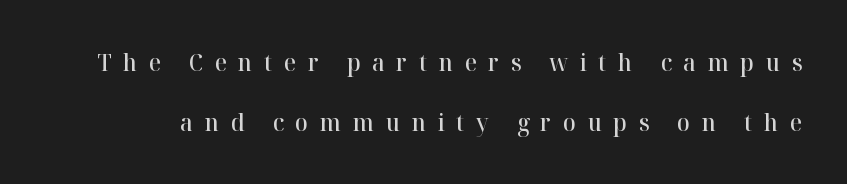
Tracking here is generous; glyphs stand well apart from one another. Unlike italic type, these characters show no tilt at all. Quick note: interline space is abundant. Underlining? Definitely not there.
